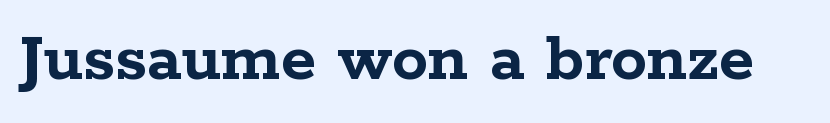
No italicization has been applied; the sample stays upright. Short note: letters normally spaced. You'd pick this weight for a headline — it's a proper bold. This sample uses a serif face. These lines are rendered in a variable-pitch font.
